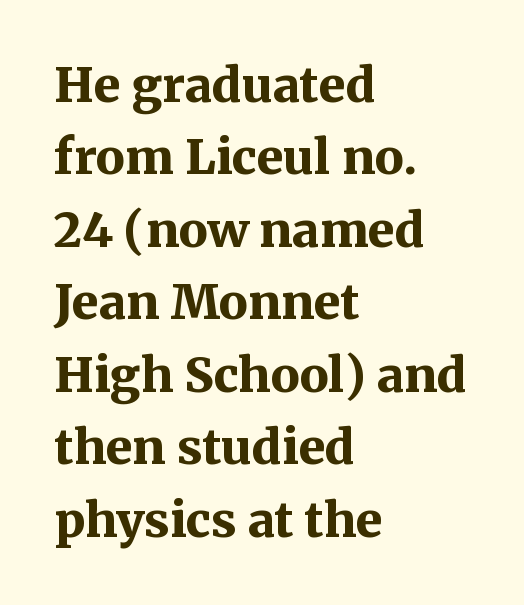
The image shows 48 px bold serif type, upright; set left-aligned, normal line spacing (1.51x), normal letter spacing, not underlined; medium stroke contrast and a medium x-height.
